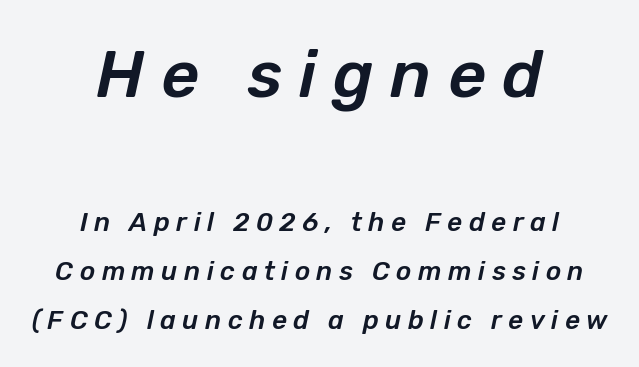
{"italic": "yes", "lean": "right", "slant_degrees": 12, "width": "normal", "stroke_contrast": "low", "x_height": "medium", "monospaced": "no", "underline": "no", "align": "center", "line_spacing_ratio": 1.88, "letter_spacing": "wide", "letter_spacing_em": 0.25, "larger_block": "first", "size_ratio": 2.54, "glyph_px": 66}
